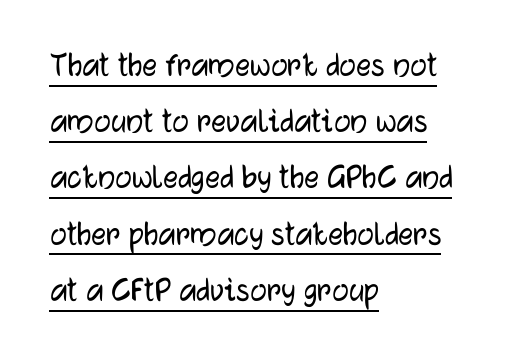
Q: Is the text italic (slanted)? A: No, it is upright.
Q: Is the typeface a serif or a sans-serif typeface? A: Sans-serif.
Q: Is the text underlined? A: Yes.
Q: How is the paragraph aligned? A: Left-aligned.
Q: Is the spacing between letters normal or unusually wide? A: Normal.
Q: Is the spacing between lines tight, normal or loose? A: Normal.
Q: Width (condensed, normal, or wide)? A: Normal.
Q: Stroke contrast? A: Low.
Q: x-height? A: Medium.
Q: Monospaced? A: No.
